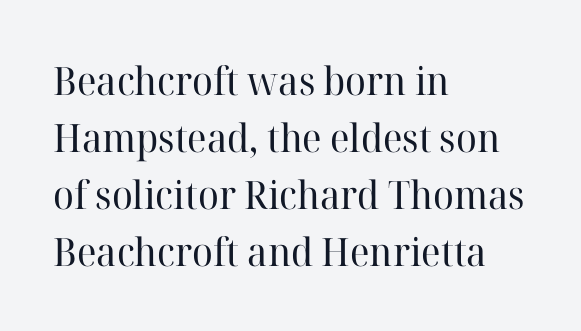
You could not count columns in this text — the font is proportionally spaced. I'd call this a serif setting — the letters wear small feet. Short note: letters normally spaced. Horizontal bands of white between lines are of average thickness. The passage shown is not underscored anywhere.
